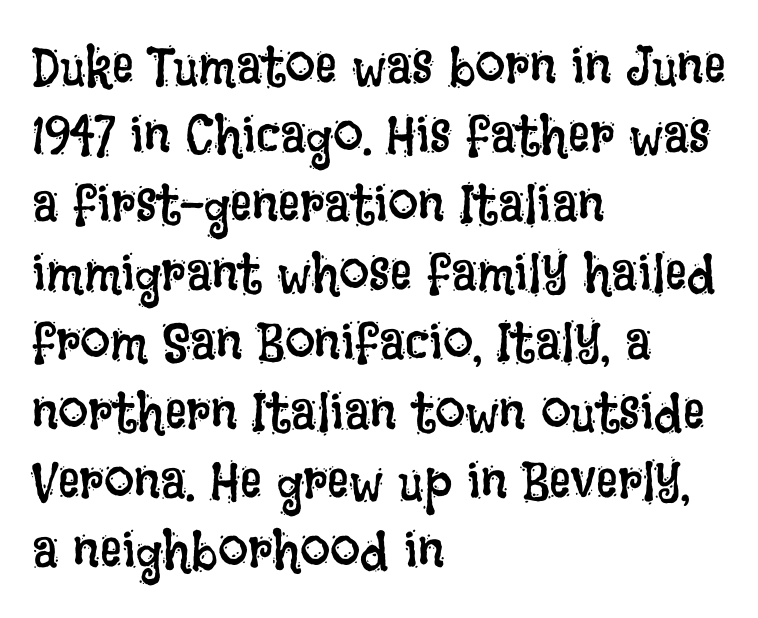
The image shows 54 px regular-weight, condensed type, upright; set left-aligned, normal line spacing (1.28x), normal letter spacing, not underlined; low stroke contrast and a large x-height.
